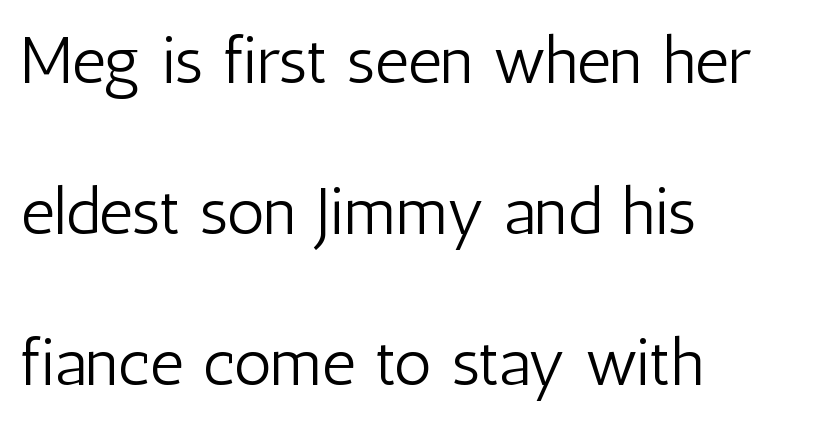
Type without underlining. The letters stand straight up with perfectly vertical stems. Stems here are at most as thick as an everyday book face. The designer dialed line spacing up above the default. You could call the tracking neutral — neither tight nor loose. The rendering anchors every line to the left-hand side.
